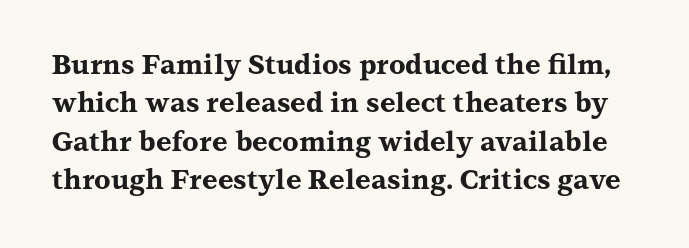
The image shows 27 px bold type, upright; set normal line spacing (1.42x), normal letter spacing, not underlined.
